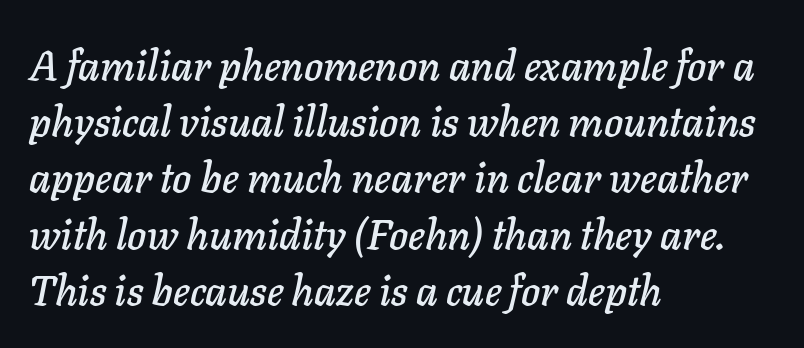
Q: Is the text italic (slanted)? A: Yes, it leans right by about 11 degrees.
Q: Is the text underlined? A: No.
Q: How is the paragraph aligned? A: Left-aligned.
Q: Is the spacing between letters normal or unusually wide? A: Normal.
Q: Is the spacing between lines tight, normal or loose? A: Normal.
Q: Width (condensed, normal, or wide)? A: Normal.
Q: Stroke contrast? A: Low.
Q: x-height? A: Medium.
Q: Monospaced? A: No.
